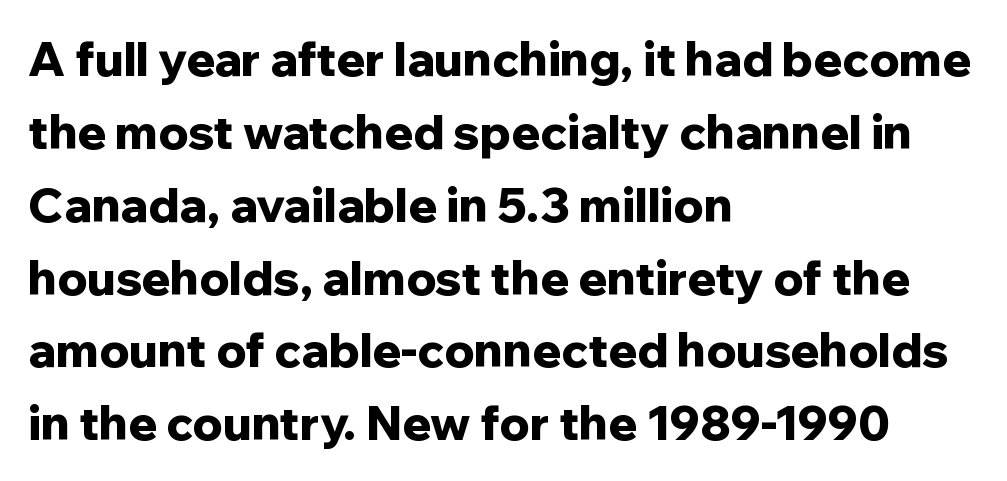
Q: Is the text bold? A: Yes.
Q: Is the text italic (slanted)? A: No, it is upright.
Q: Is the typeface a serif or a sans-serif typeface? A: Sans-serif.
Q: Is the text underlined? A: No.
Q: How is the paragraph aligned? A: Left-aligned.
Q: Is the spacing between letters normal or unusually wide? A: Normal.
Q: Is the spacing between lines tight, normal or loose? A: Normal.
Q: Width (condensed, normal, or wide)? A: Normal.
Q: Stroke contrast? A: Low.
Q: x-height? A: Medium.
Q: Monospaced? A: No.
